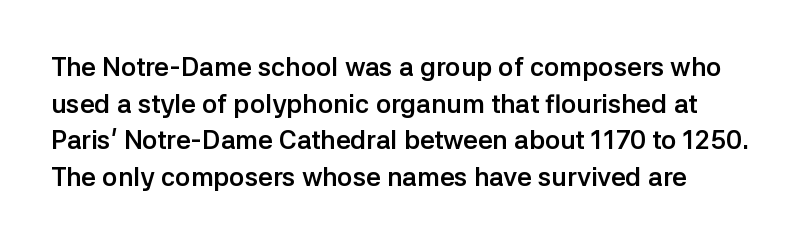
You can tell it's not italic because the verticals are truly vertical. Any mark beneath the type? The region is blank. Typographic density is high because the face is bold. Rows of type keep a routine distance in the vertical direction. Does extra space separate the letters? No, they use regular spacing.
